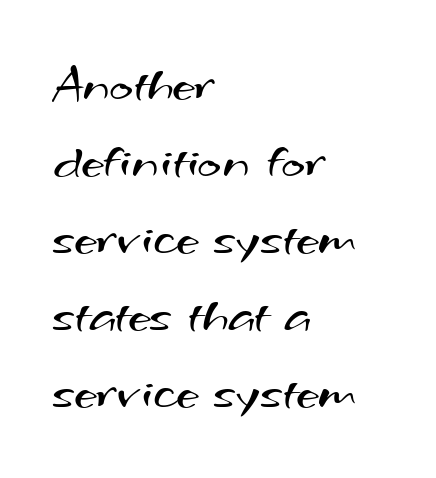
Here the glyphs are tracked normally, forming tight word shapes. This rendering employs a face without finishing strokes, i.e., a sans-serif. Horizontal alignment here is leftward, the default for most running prose. Character widths vary here, with narrow letters taking less room than wide ones. The passage shown is not bold in any degree. The foot of each line stays bare and open.
